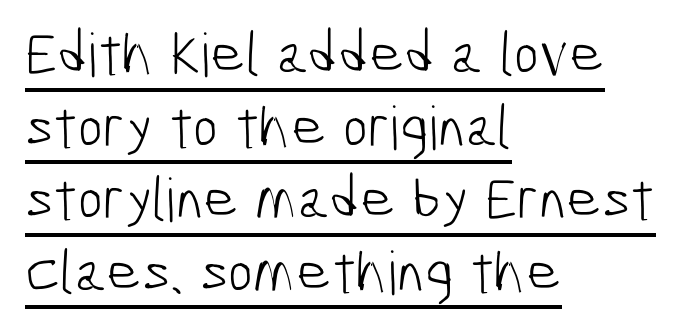
The text block is weighted toward the left margin, trailing off unevenly rightward. Stem width sits at or under what a default text font uses. Compared with typical body copy, the letter spacing here is the same. The passage shown is typed in a proportional face where columns would drift. The string is rendered with underlining switched on.
